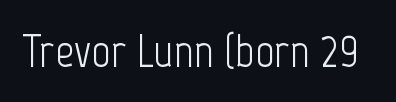
{"serif": "no", "italic": "no", "bold": "no", "weight": "light", "width": "condensed", "stroke_contrast": "low", "x_height": "medium", "monospaced": "no", "underline": "no", "letter_spacing": "normal", "letter_spacing_em": 0.0, "glyph_px": 47}
